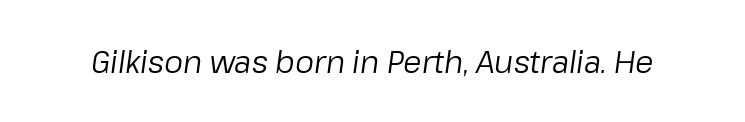
Q: Is the text bold? A: No.
Q: Is the text italic (slanted)? A: Yes, it leans right by about 8 degrees.
Q: Is the text underlined? A: No.
Q: Is the spacing between letters normal or unusually wide? A: Normal.
Q: Width (condensed, normal, or wide)? A: Normal.
Q: Stroke contrast? A: Low.
Q: x-height? A: Medium.
Q: Monospaced? A: No.
